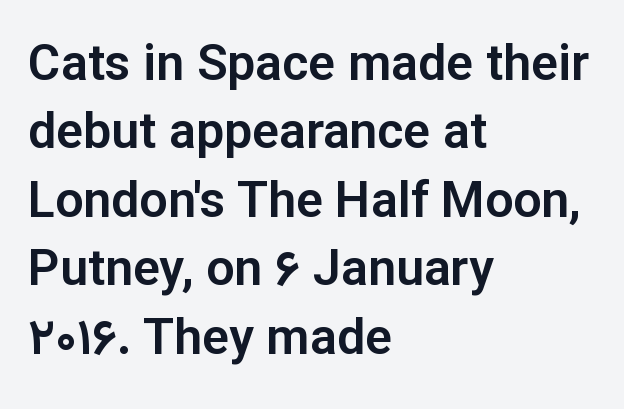
Q: Is the text italic (slanted)? A: No, it is upright.
Q: Is the typeface a serif or a sans-serif typeface? A: Sans-serif.
Q: Is the text underlined? A: No.
Q: How is the paragraph aligned? A: Left-aligned.
Q: Is the spacing between letters normal or unusually wide? A: Normal.
Q: Is the spacing between lines tight, normal or loose? A: Normal.
Q: Width (condensed, normal, or wide)? A: Normal.
Q: Stroke contrast? A: Low.
Q: x-height? A: Medium.
Q: Monospaced? A: No.
